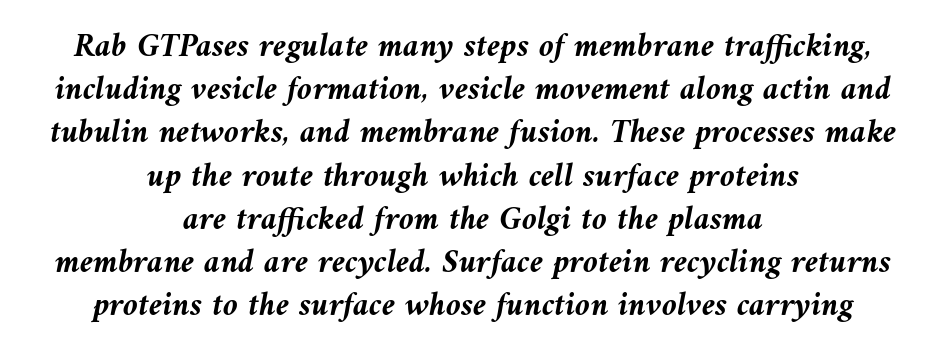
The compositor balanced each line on the midline. Slant detected: the letters are inclined. I'd describe the lettering as bold — thick and assertive. The line texture is even and compact thanks to regular tracking. The letters advance in unequal steps, a hallmark of proportional type.
